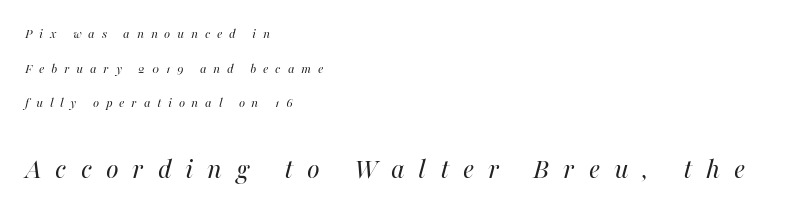
Q: Is the text bold? A: No.
Q: Is the text italic (slanted)? A: Yes, it leans right by about 16 degrees.
Q: Is the text underlined? A: No.
Q: How is the paragraph aligned? A: Left-aligned.
Q: Is the spacing between letters normal or unusually wide? A: Unusually wide.
Q: Is the spacing between lines tight, normal or loose? A: Loose.
Q: Which block of text is set in a larger size, the first (top) or the second (bottom)? A: The second (bottom) one.
Q: Width (condensed, normal, or wide)? A: Normal.
Q: Stroke contrast? A: High.
Q: x-height? A: Medium.
Q: Monospaced? A: No.
